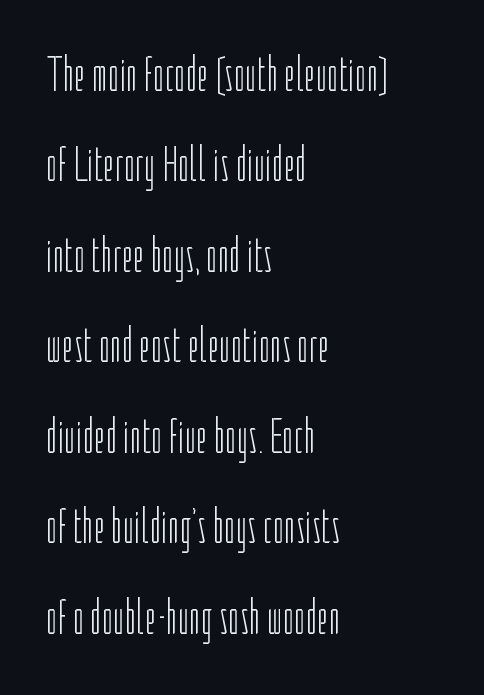
Q: Is the text bold? A: No.
Q: Is the text italic (slanted)? A: No, it is upright.
Q: Is the typeface a serif or a sans-serif typeface? A: Sans-serif.
Q: Is the text underlined? A: No.
Q: How is the paragraph aligned? A: Left-aligned.
Q: Is the spacing between letters normal or unusually wide? A: Normal.
Q: Width (condensed, normal, or wide)? A: Condensed.
Q: Stroke contrast? A: Low.
Q: x-height? A: Medium.
Q: Monospaced? A: No.
